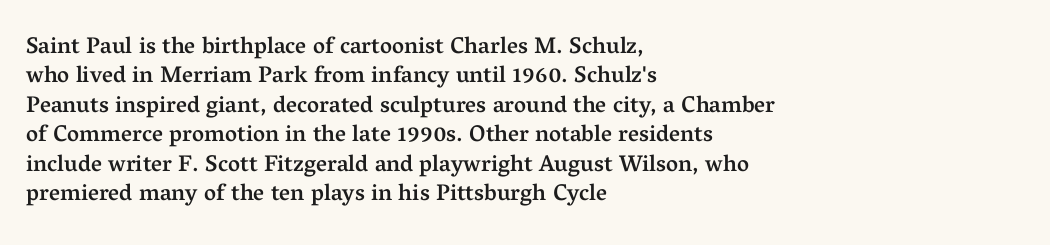
{"italic": "no", "bold": "semi", "underline": "no", "align": "left", "line_spacing": "normal", "line_spacing_ratio": 1.28, "letter_spacing": "normal", "letter_spacing_em": 0.0, "glyph_px": 23}
